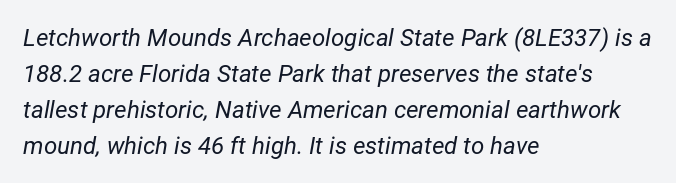
Short note: letters normally spaced. The font sits on the lighter half of the weight spectrum, regular included. Is the block centered? No — it sits flush against the left margin. When letters slant like this, we call the style italic. Lines of text with bare space underneath. The block of text has a typical density, with ordinary space between rows.
